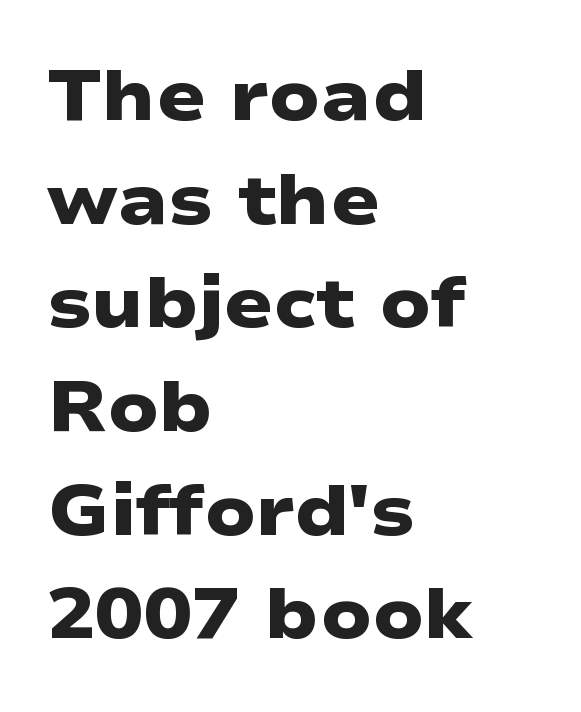
One-word summary of the alignment: left. The face used here is proportionally spaced, like ordinary book or web type. The characters display no serif detailing; their extremities are plain. The tracking reads as untouched default to a designer's eye.
